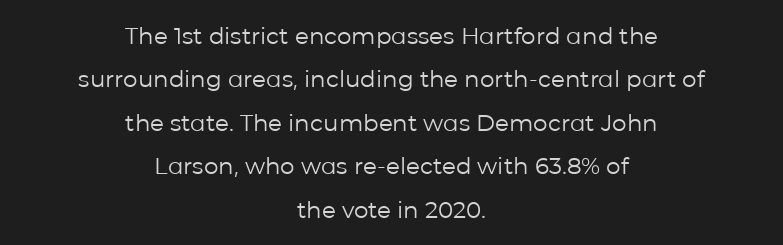
Q: Is the text bold? A: No.
Q: Is the text italic (slanted)? A: No, it is upright.
Q: Is the text underlined? A: No.
Q: How is the paragraph aligned? A: Centered.
Q: Is the spacing between letters normal or unusually wide? A: Normal.
